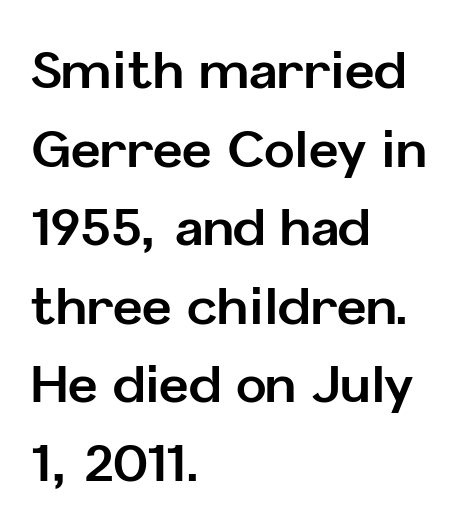
{"serif": "no", "italic": "no", "bold": "yes", "weight": "bold", "width": "normal", "stroke_contrast": "low", "x_height": "medium", "monospaced": "no", "underline": "no", "align": "left", "line_spacing": "normal", "line_spacing_ratio": 1.54, "letter_spacing": "normal", "letter_spacing_em": 0.0, "glyph_px": 51}
